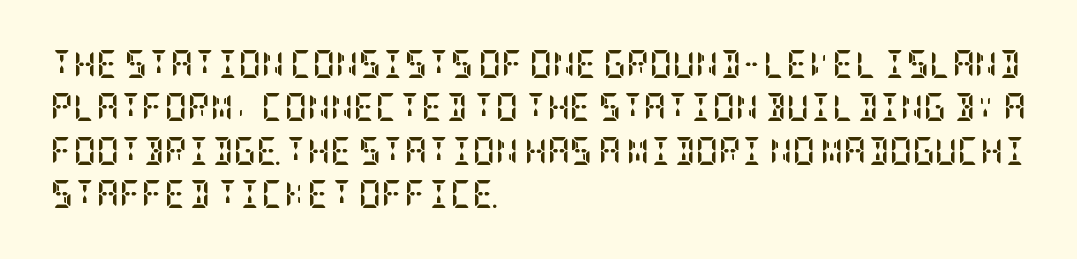
Q: Is the text bold? A: Yes.
Q: Is the text italic (slanted)? A: No, it is upright.
Q: Is the typeface a serif or a sans-serif typeface? A: Serif.
Q: Is the text underlined? A: No.
Q: How is the paragraph aligned? A: Left-aligned.
Q: Is the spacing between letters normal or unusually wide? A: Normal.
Q: Is the spacing between lines tight, normal or loose? A: Normal.
Q: Width (condensed, normal, or wide)? A: Condensed.
Q: Stroke contrast? A: Low.
Q: x-height? A: Large.
